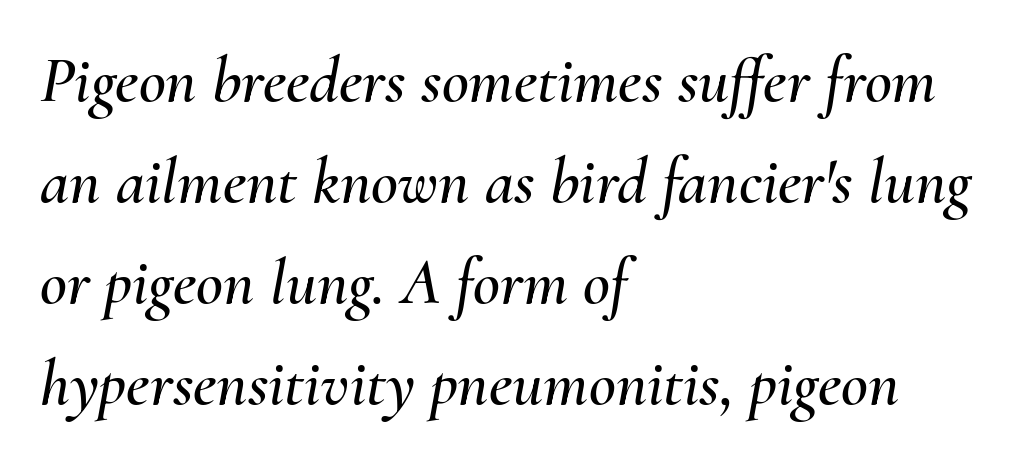
The image shows 66 px text type, italic (leaning right); set left-aligned, normal line spacing (1.53x), normal letter spacing, not underlined; medium stroke contrast and a small x-height.
